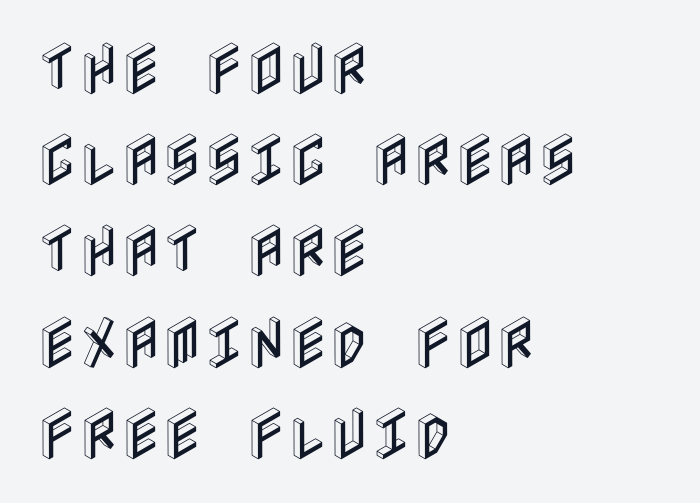
This is the regular roman posture of the typeface. In terms of letterspacing, this is plain default setting. Check under the words: just untouched page. Short and long lines alike share a common starting point at left. Vertical spacing — default.
